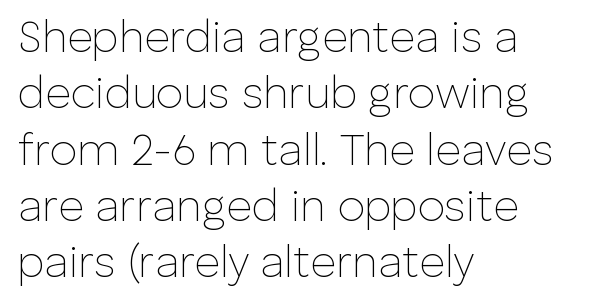
Nothing unusual about the tracking: characters are spaced as the font intends. These lines are rendered in a variable-pitch font. Italic: no, the glyphs are upright roman. What kind of face is this? One without serifs — a sans. Just letters on the line, the space beneath them empty.
